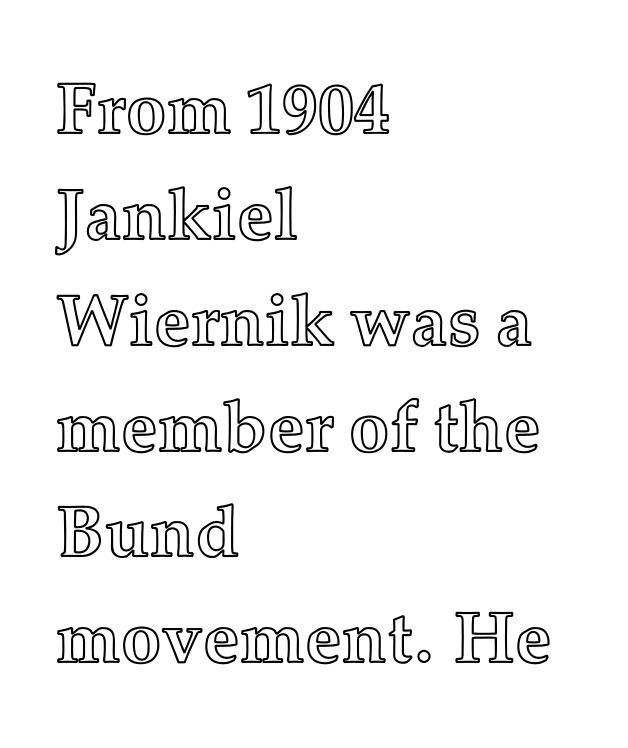
The image shows 72 px text type, upright; set left-aligned, normal line spacing (1.47x), normal letter spacing, not underlined; a medium x-height.
